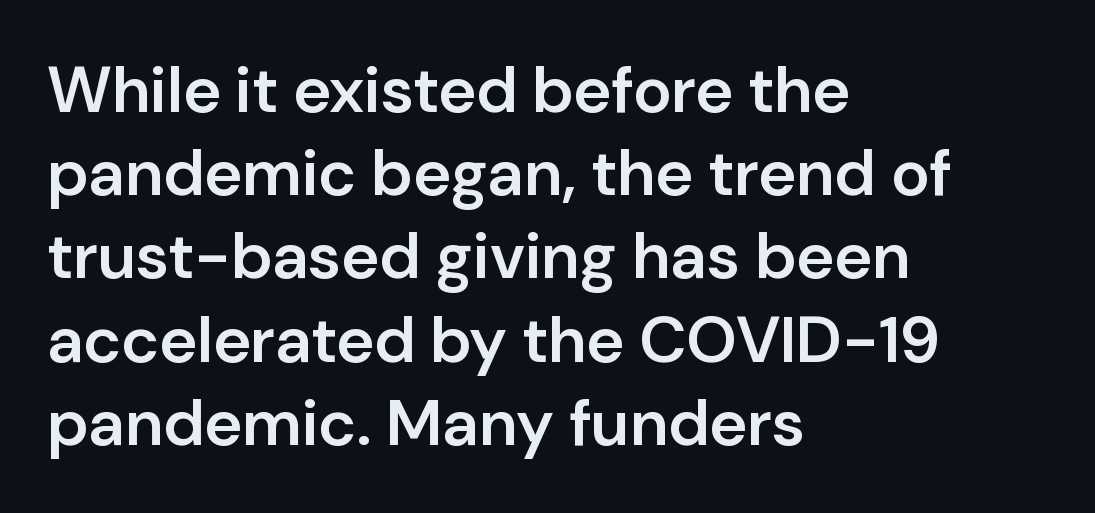
Q: Is the text bold? A: Semi-bold.
Q: Is the text italic (slanted)? A: No, it is upright.
Q: Is the typeface a serif or a sans-serif typeface? A: Sans-serif.
Q: Is the text underlined? A: No.
Q: How is the paragraph aligned? A: Left-aligned.
Q: Is the spacing between letters normal or unusually wide? A: Normal.
Q: Is the spacing between lines tight, normal or loose? A: Normal.
Q: Width (condensed, normal, or wide)? A: Normal.
Q: Stroke contrast? A: Low.
Q: x-height? A: Medium.
Q: Monospaced? A: No.
